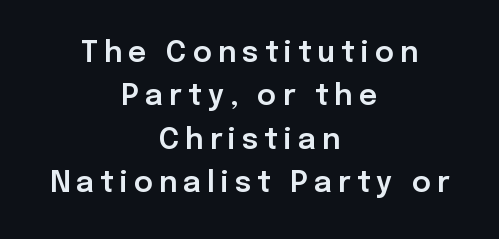
{"serif": "no", "italic": "no", "width": "normal", "stroke_contrast": "low", "x_height": "medium", "monospaced": "no", "underline": "no", "align": "center", "line_spacing": "normal", "line_spacing_ratio": 1.5, "letter_spacing": "wide", "letter_spacing_em": 0.21, "glyph_px": 29}
